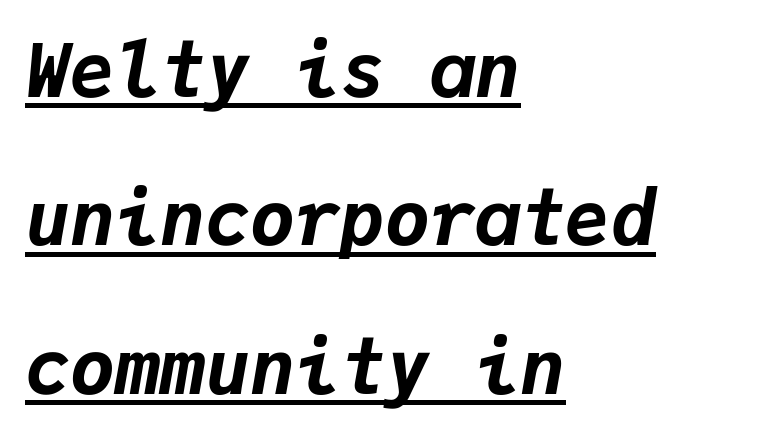
The image shows 75 px bold type, italic (leaning right), monospaced; set left-aligned, loose line spacing (1.98x), normal letter spacing, underlined; low stroke contrast and a medium x-height.
